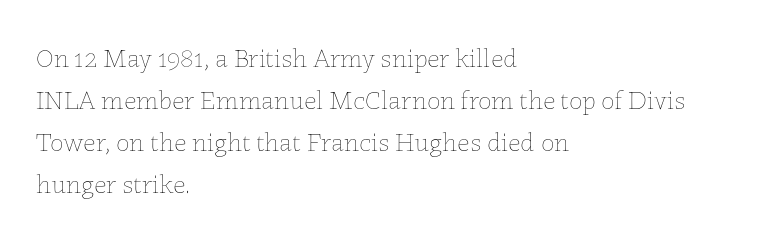
Q: Is the text bold? A: No.
Q: Is the text italic (slanted)? A: No, it is upright.
Q: Is the text underlined? A: No.
Q: How is the paragraph aligned? A: Left-aligned.
Q: Is the spacing between letters normal or unusually wide? A: Normal.
Q: Is the spacing between lines tight, normal or loose? A: Normal.
